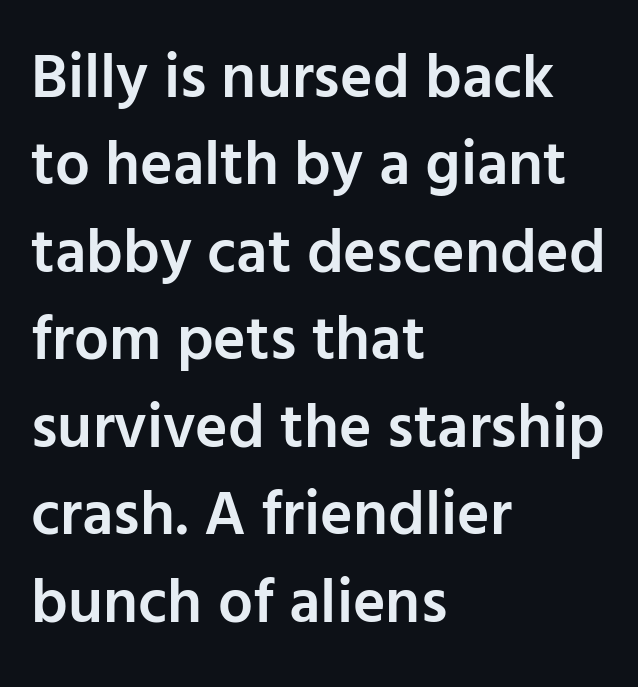
{"serif": "no", "italic": "no", "bold": "semi", "weight": "semibold", "width": "normal", "stroke_contrast": "low", "x_height": "medium", "monospaced": "no", "underline": "no", "align": "left", "line_spacing": "normal", "line_spacing_ratio": 1.41, "letter_spacing": "normal", "letter_spacing_em": 0.0, "glyph_px": 62}
